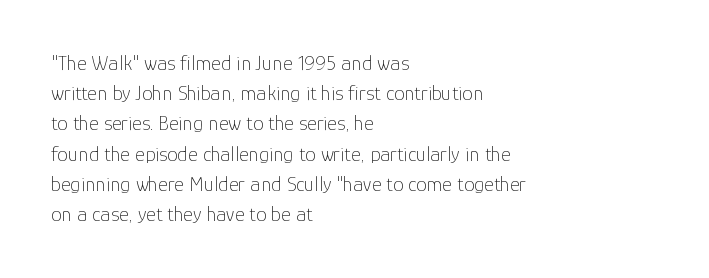
Q: Is the text bold? A: No.
Q: Is the text italic (slanted)? A: No, it is upright.
Q: Is the text underlined? A: No.
Q: How is the paragraph aligned? A: Left-aligned.
Q: Is the spacing between letters normal or unusually wide? A: Normal.
Q: Is the spacing between lines tight, normal or loose? A: Normal.
